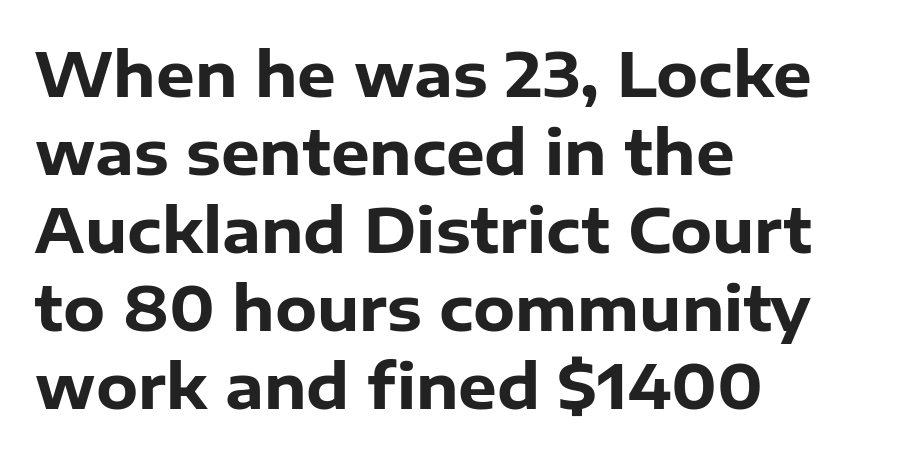
{"serif": "no", "italic": "no", "bold": "yes", "weight": "heavy", "width": "normal", "stroke_contrast": "low", "x_height": "medium", "monospaced": "no", "underline": "no", "align": "left", "line_spacing": "normal", "line_spacing_ratio": 1.28, "letter_spacing": "normal", "letter_spacing_em": 0.0, "glyph_px": 61}
